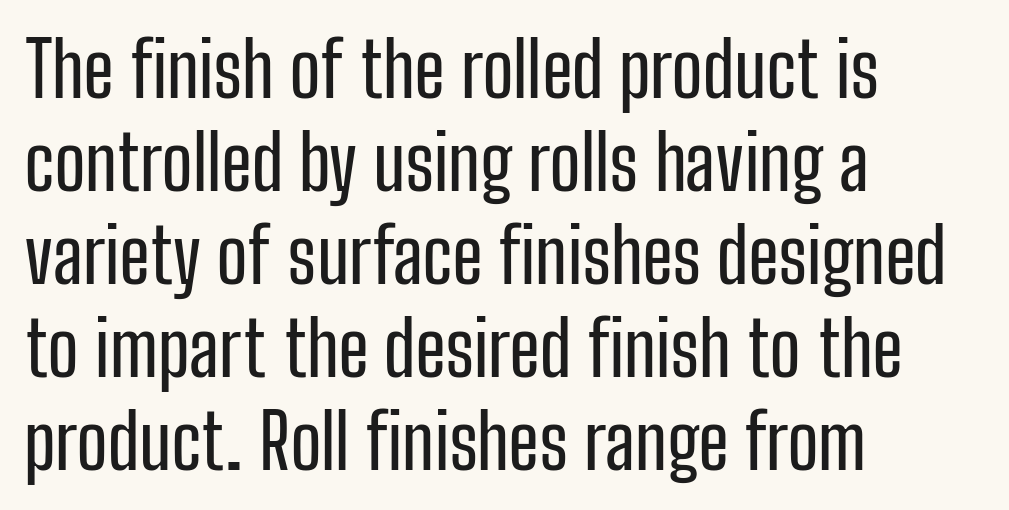
The image shows 75 px condensed sans-serif type, upright; set left-aligned, line spacing 1.24x, normal letter spacing, not underlined; low stroke contrast and a medium x-height.
